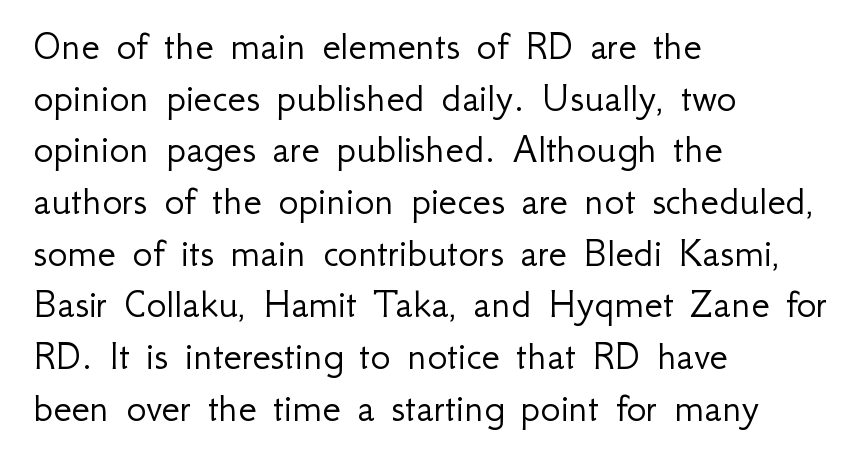
The image shows 42 px light sans-serif type, upright; set left-aligned, line spacing 1.23x, normal letter spacing, not underlined; low stroke contrast and a small x-height.
